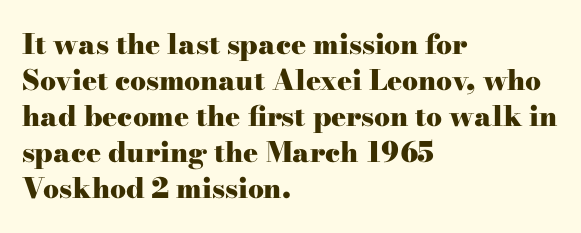
Q: Is the text bold? A: Yes.
Q: Is the text italic (slanted)? A: No, it is upright.
Q: Is the typeface a serif or a sans-serif typeface? A: Serif.
Q: Is the text underlined? A: No.
Q: How is the paragraph aligned? A: Left-aligned.
Q: Is the spacing between letters normal or unusually wide? A: Normal.
Q: Is the spacing between lines tight, normal or loose? A: Normal.
Q: Width (condensed, normal, or wide)? A: Wide.
Q: Stroke contrast? A: High.
Q: x-height? A: Small.
Q: Monospaced? A: No.
